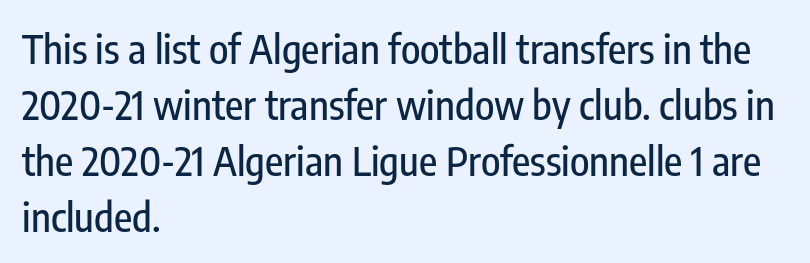
{"serif": "no", "italic": "no", "width": "condensed", "stroke_contrast": "low", "x_height": "medium", "monospaced": "no", "underline": "no", "align": "left", "line_spacing": "normal", "line_spacing_ratio": 1.4, "letter_spacing": "normal", "letter_spacing_em": 0.0, "glyph_px": 40}
